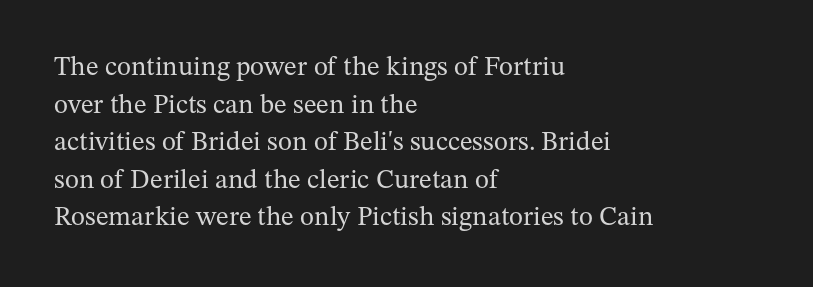
{"italic": "no", "bold": "no", "underline": "no", "align": "left", "line_spacing": "normal", "line_spacing_ratio": 1.39, "letter_spacing": "normal", "letter_spacing_em": 0.0, "glyph_px": 27}
